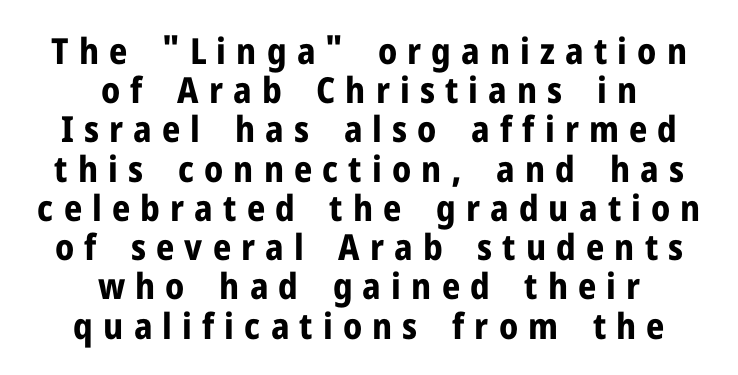
Caption: multi-line text, centered on the measure. The line texture is sparse and dotted thanks to wide tracking. Each row of text sits above clean, open space. Strong, thick strokes mark this as bold type. Looks like regular typesetting: each glyph gets only the width it needs. Nope, not italic — everything's standing straight.
